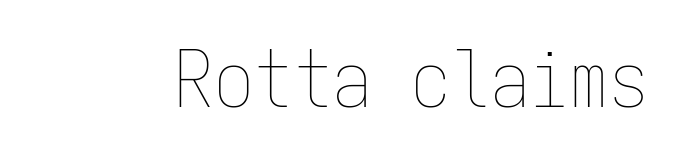
This sample has the even, mechanical cadence of fixed-width lettering. The glyphs are unaccompanied by any horizontal stroke below them. The letters stand upright; this is a roman face. Stems and bowls with no extra thickness — not bold. Each word holds together tightly as a unit, with standard inter-letter gaps.
